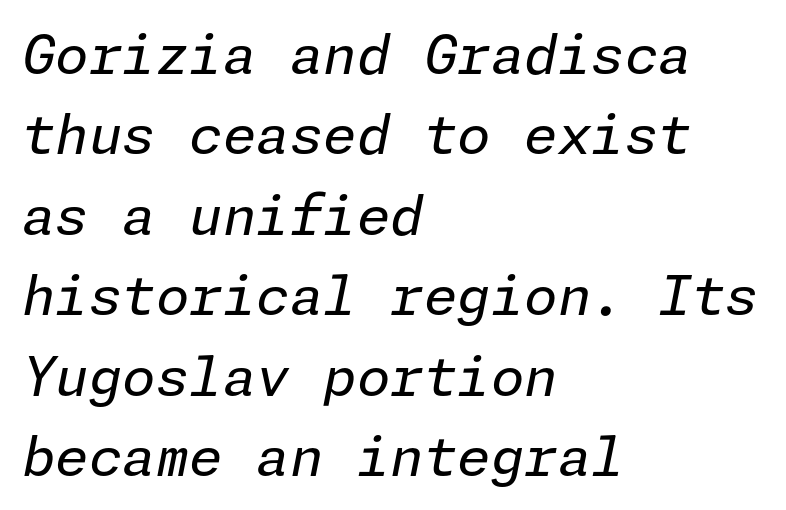
The image shows 54 px regular-weight type, italic (leaning right); set left-aligned, normal line spacing (1.49x), normal letter spacing, not underlined; low stroke contrast and a medium x-height.
